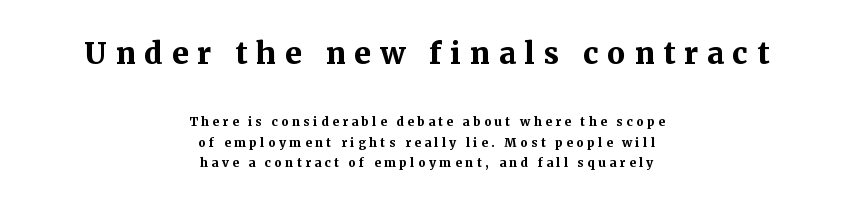
Q: Is the text bold? A: Yes.
Q: Is the text italic (slanted)? A: No, it is upright.
Q: Is the typeface a serif or a sans-serif typeface? A: Serif.
Q: Is the text underlined? A: No.
Q: How is the paragraph aligned? A: Centered.
Q: Is the spacing between letters normal or unusually wide? A: Unusually wide.
Q: Is the spacing between lines tight, normal or loose? A: Normal.
Q: Which block of text is set in a larger size, the first (top) or the second (bottom)? A: The first (top) one.
Q: Width (condensed, normal, or wide)? A: Normal.
Q: Stroke contrast? A: Medium.
Q: x-height? A: Medium.
Q: Monospaced? A: No.
